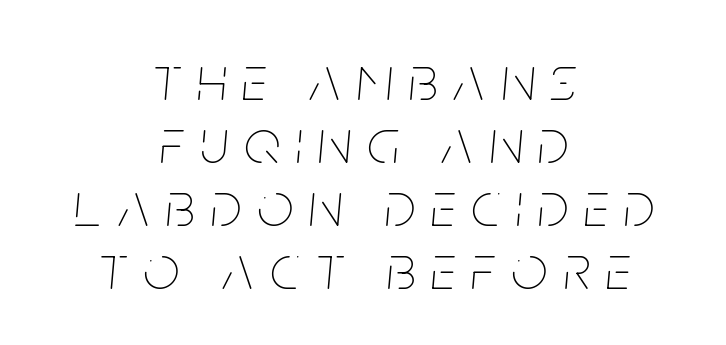
The image shows 63 px thin, condensed type, italic (leaning right); set centered, tight line spacing (1.0x), unusually wide letter spacing (+0.26 em), not underlined; low stroke contrast and a large x-height.
